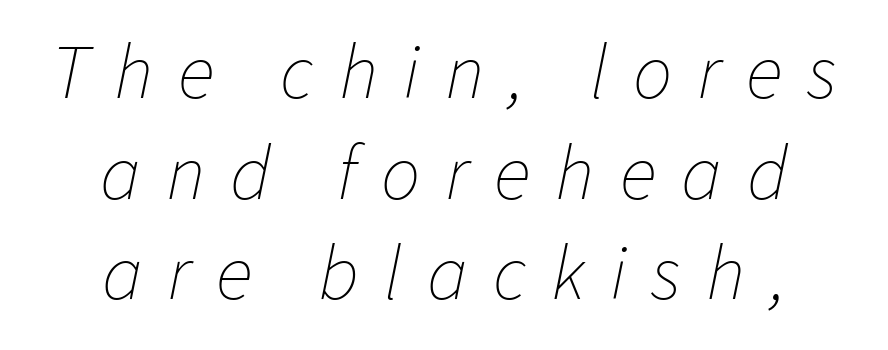
No heavy texture on the line: the type isn't bold. The passage shown is typed in a proportional face where columns would drift. Slant detected: the letters are inclined. The passage is arranged like a title page — every line centered.
